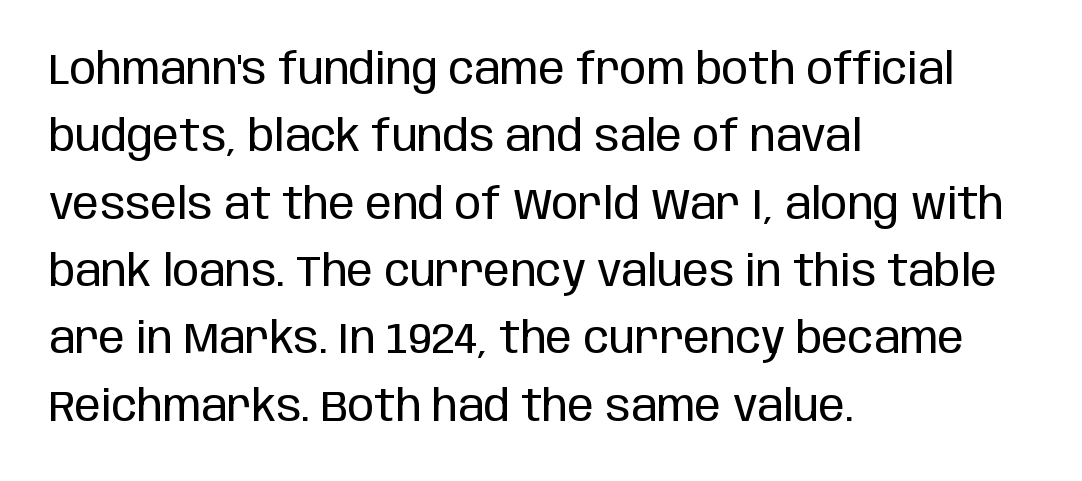
Q: Is the text bold? A: No.
Q: Is the text italic (slanted)? A: No, it is upright.
Q: Is the typeface a serif or a sans-serif typeface? A: Sans-serif.
Q: Is the text underlined? A: No.
Q: How is the paragraph aligned? A: Left-aligned.
Q: Is the spacing between letters normal or unusually wide? A: Normal.
Q: Is the spacing between lines tight, normal or loose? A: Normal.
Q: Width (condensed, normal, or wide)? A: Condensed.
Q: Stroke contrast? A: Low.
Q: x-height? A: Large.
Q: Monospaced? A: No.
